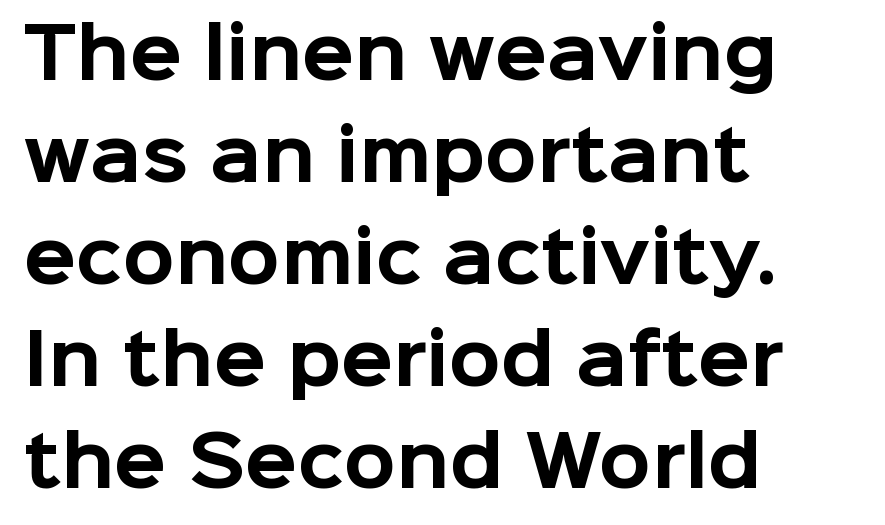
Interline gaps are of average width in this sample. The setting favours the left margin, as ordinary paragraphs usually do. Posture: straight, roman, zero tilt. Are there feet on the stems? There aren't — it's a sans.
